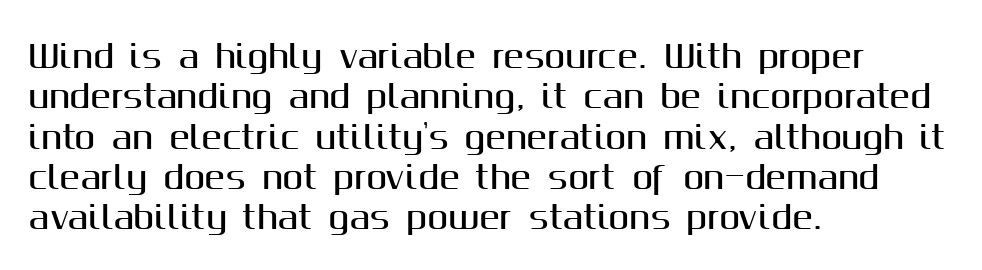
The image shows 31 px sans-serif type, upright; set left-aligned, normal line spacing (1.3x), normal letter spacing, not underlined; medium stroke contrast and a medium x-height.
